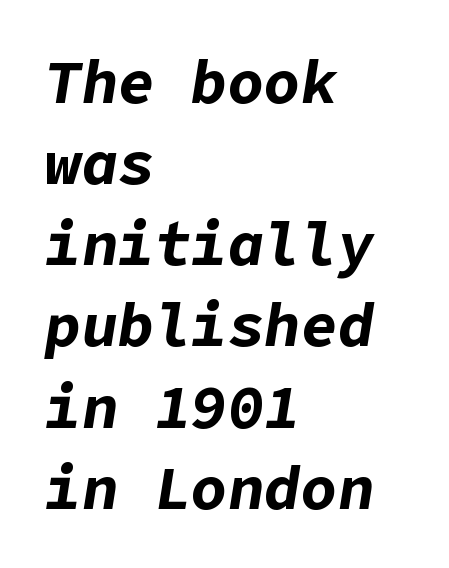
Q: Is the text bold? A: Yes.
Q: Is the text italic (slanted)? A: Yes, it leans right by about 9 degrees.
Q: Is the text underlined? A: No.
Q: How is the paragraph aligned? A: Left-aligned.
Q: Is the spacing between letters normal or unusually wide? A: Normal.
Q: Is the spacing between lines tight, normal or loose? A: Normal.
Q: Width (condensed, normal, or wide)? A: Normal.
Q: Stroke contrast? A: Low.
Q: x-height? A: Medium.
